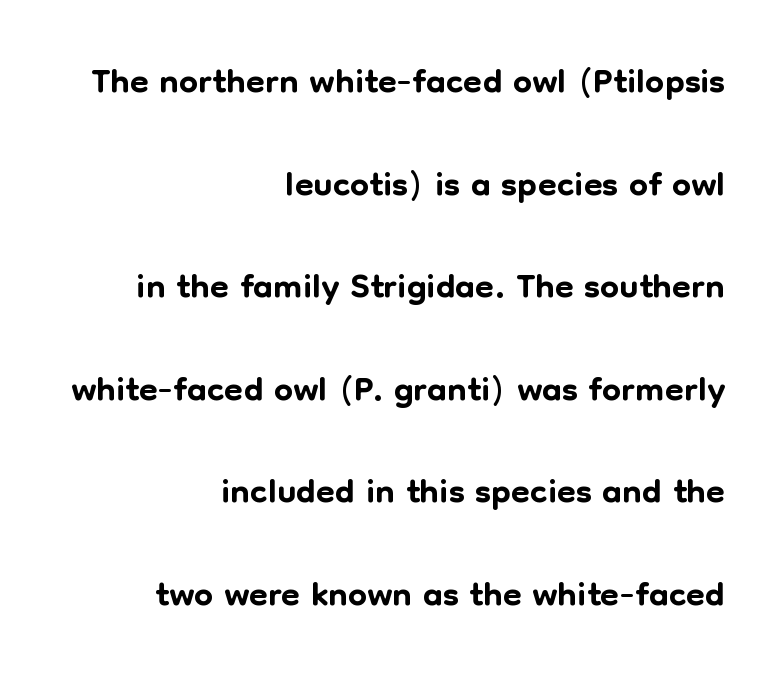
The passage shown is typed in a proportional face where columns would drift. The designer dialed line spacing up above the default. In CSS terms this would be text-align: right. Just letters on the line, the space beneath them empty.
